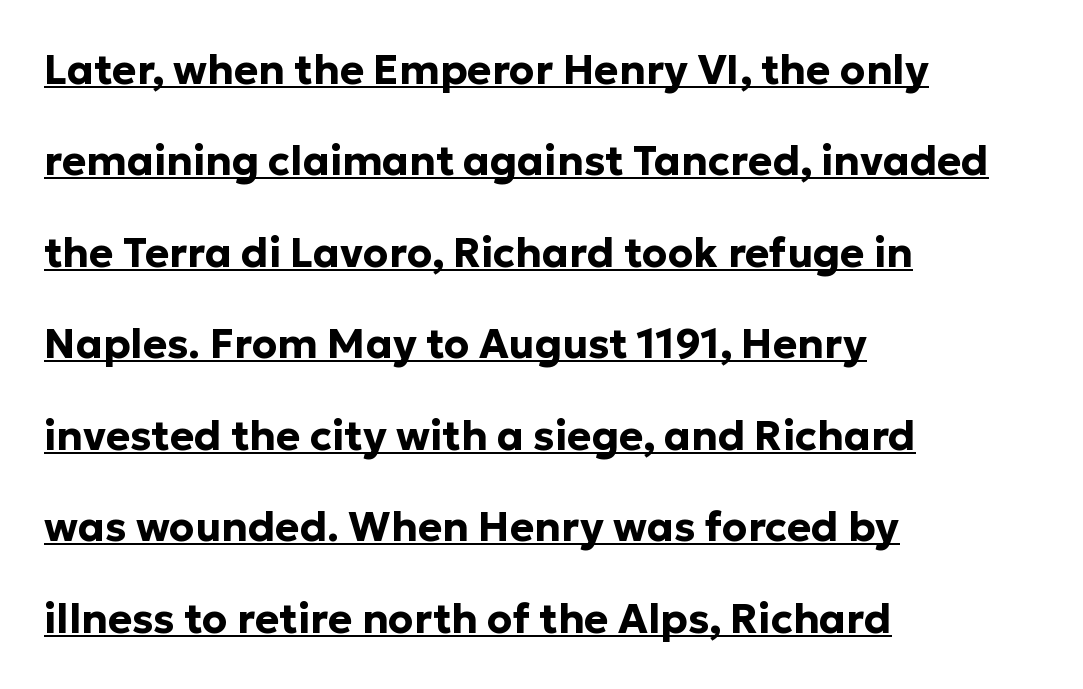
Line starts are locked; line ends wander. Line spacing here is loose. Character widths vary here, with narrow letters taking less room than wide ones. These words are printed bold, with thick strokes throughout. Look at the tracking — it's just the regular setting, nothing added. Font category for this specimen: sans-serif.
